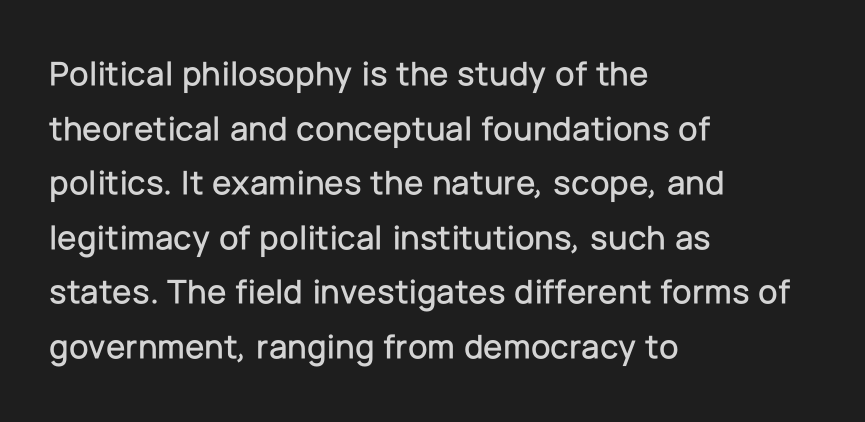
{"serif": "no", "italic": "no", "width": "normal", "stroke_contrast": "low", "x_height": "medium", "monospaced": "no", "underline": "no", "align": "left", "line_spacing": "normal", "line_spacing_ratio": 1.56, "letter_spacing": "normal", "letter_spacing_em": 0.0, "glyph_px": 35}
